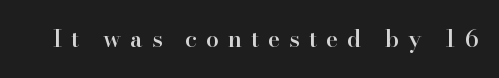
Is there any slant? The stems are plumb. Any mark beneath the type? The region is blank. Students, note that the glyphs here are deliberately spaced far apart. Semibold letterforms, between regular and bold.
